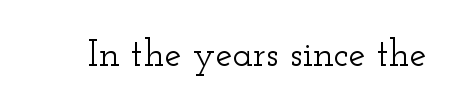
Q: Is the text italic (slanted)? A: No, it is upright.
Q: Is the typeface a serif or a sans-serif typeface? A: Serif.
Q: Is the text underlined? A: No.
Q: Is the spacing between letters normal or unusually wide? A: Normal.
Q: Width (condensed, normal, or wide)? A: Wide.
Q: Stroke contrast? A: Low.
Q: x-height? A: Small.
Q: Monospaced? A: No.
